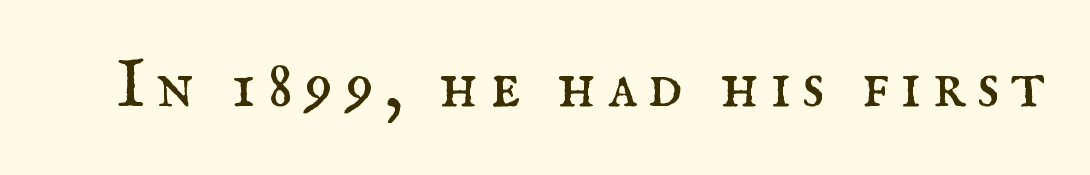
The gap between lines stays unmarked. In terms of letterform style, serifs are clearly present. The font is comparable to plain body text, perhaps lighter. Each letter keeps its own natural width here, so spacing adapts to shape.
